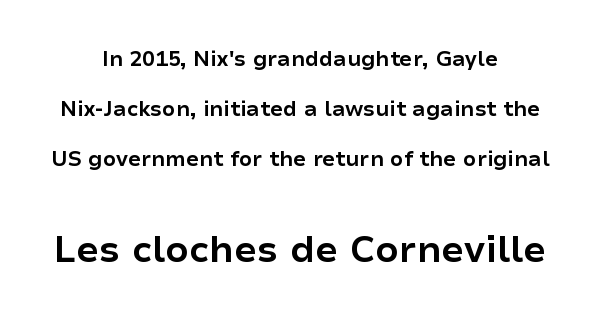
Stroke thickness is high; the sample reads as a true bold. These lines are rendered in a variable-pitch font. Casual observation: everything's sitting right in the middle. Ascenders rise straight up at ninety degrees. Lines of text with bare space underneath. The gaps between neighbouring characters are ordinary and unremarkable.
